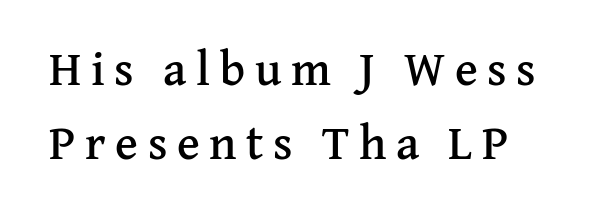
In terms of leading, this rendering sits right in the middle. Display-style spreading of the glyphs; the letterfit is very open. The rendering uses natural spacing where letterforms have individual widths. If you drew a line through each stem, it would be perfectly vertical.
